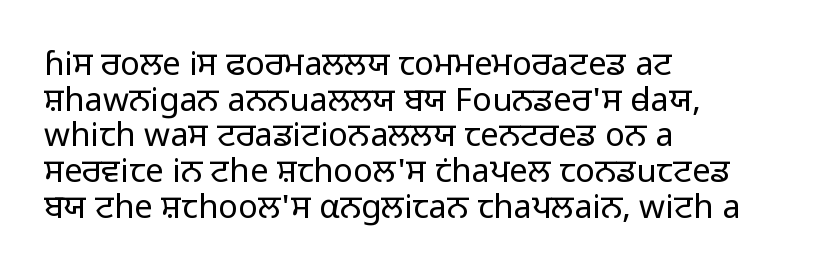
The image shows 33 px light sans-serif type, upright; set left-aligned, tight line spacing (1.08x), normal letter spacing, not underlined; low stroke contrast and a medium x-height.
